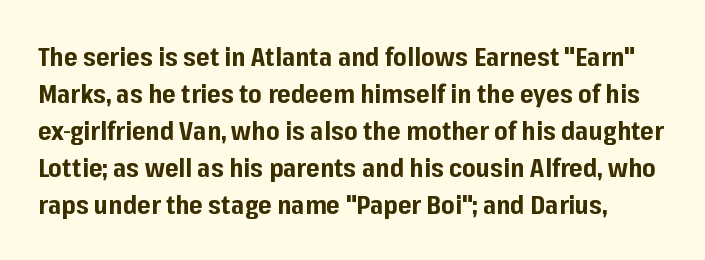
Q: Is the text bold? A: Yes.
Q: Is the text italic (slanted)? A: No, it is upright.
Q: Is the text underlined? A: No.
Q: Is the spacing between letters normal or unusually wide? A: Normal.
Q: Is the spacing between lines tight, normal or loose? A: Normal.
